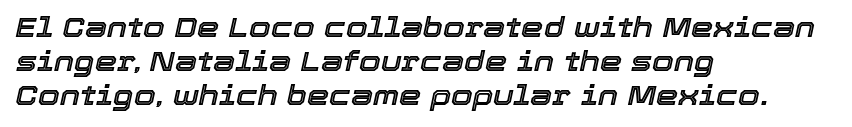
Do the characters align in a grid? No, the font is proportional. A bare baseline throughout the passage. The type is set solid horizontally, with unmodified tracking. Horizontal alignment here is leftward, the default for most running prose.
